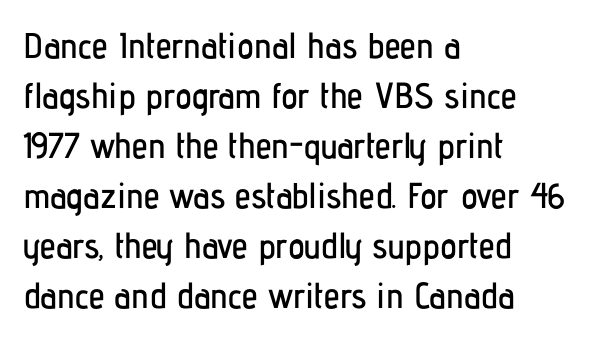
This is the regular roman posture of the typeface. These lines keep a tight, regular rhythm from letter to letter. The rendering uses a moderate line-height, typical for paragraphs. A sans-serif font was chosen for this passage. Quick note: underline off. The face used here is proportionally spaced, like ordinary book or web type.
